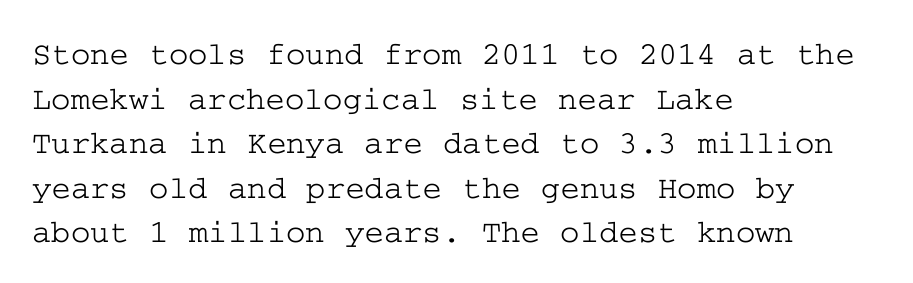
Glance below the letters and you will spot only blank space. Where is the straight margin? On the left. One glance says typical: line gaps are just what's usual. Is the letter spacing exaggerated? No — it looks like the ordinary default. Unlike italic type, these characters show no tilt at all. Serif or sans? Serif — the stroke terminals have little feet.
